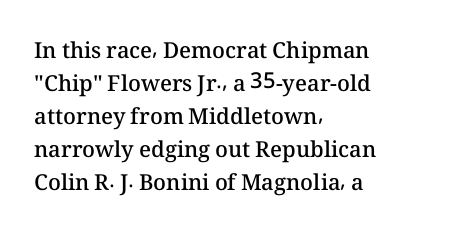
The image shows 22 px text type, upright; set left-aligned, normal line spacing (1.5x), normal letter spacing, not underlined.
